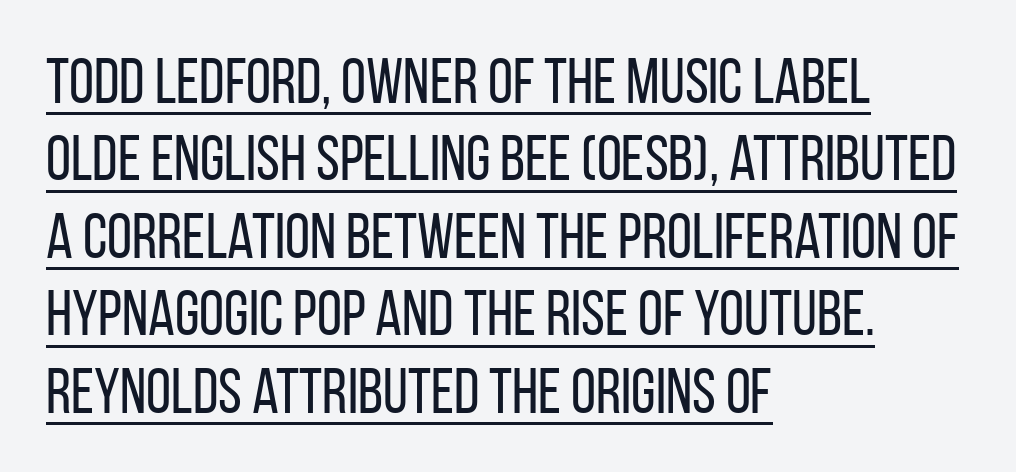
Q: Is the text bold? A: No.
Q: Is the text italic (slanted)? A: No, it is upright.
Q: Is the typeface a serif or a sans-serif typeface? A: Sans-serif.
Q: Is the text underlined? A: Yes.
Q: How is the paragraph aligned? A: Left-aligned.
Q: Is the spacing between letters normal or unusually wide? A: Normal.
Q: Width (condensed, normal, or wide)? A: Condensed.
Q: Stroke contrast? A: Low.
Q: x-height? A: Large.
Q: Monospaced? A: No.
